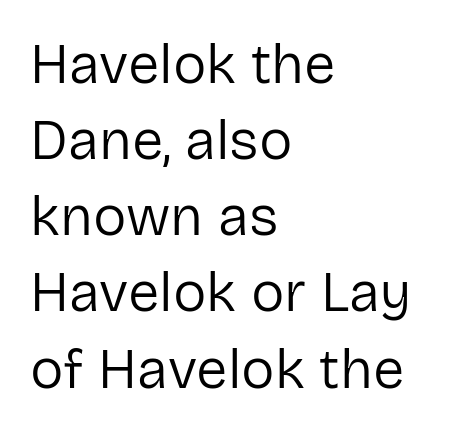
The image shows 56 px regular-weight sans-serif type, upright; set left-aligned, normal line spacing (1.36x), normal letter spacing, not underlined; low stroke contrast and a medium x-height.
